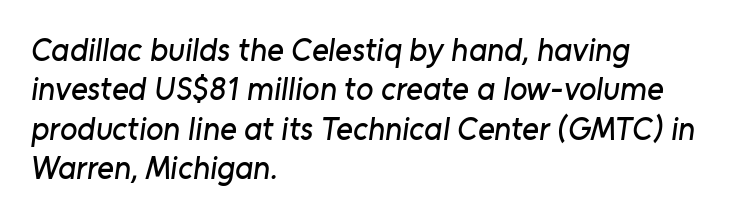
The image shows 32 px sans-serif type; set left-aligned, line spacing 1.23x, normal letter spacing, not underlined; low stroke contrast and a medium x-height.
